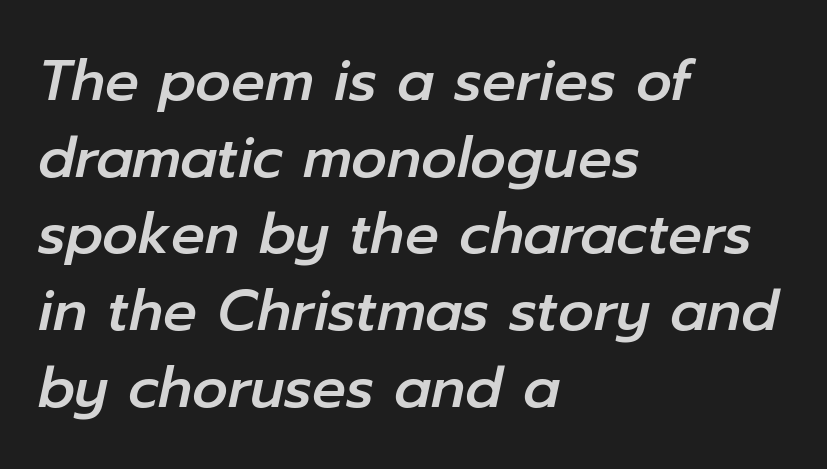
Q: Is the text italic (slanted)? A: Yes, it leans right by about 12 degrees.
Q: Is the text underlined? A: No.
Q: How is the paragraph aligned? A: Left-aligned.
Q: Is the spacing between letters normal or unusually wide? A: Normal.
Q: Is the spacing between lines tight, normal or loose? A: Normal.
Q: Width (condensed, normal, or wide)? A: Normal.
Q: Stroke contrast? A: Low.
Q: x-height? A: Medium.
Q: Monospaced? A: No.
